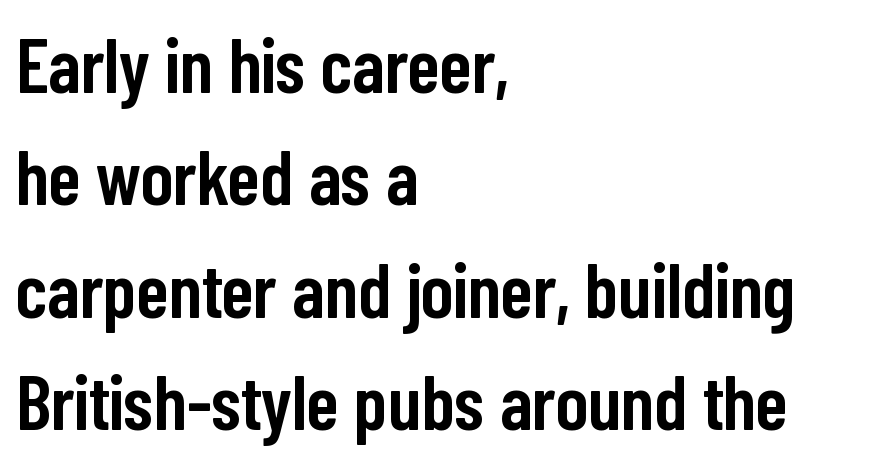
{"serif": "no", "italic": "no", "bold": "semi", "weight": "semibold", "width": "condensed", "stroke_contrast": "low", "x_height": "medium", "monospaced": "no", "underline": "no", "align": "left", "line_spacing": "normal", "line_spacing_ratio": 1.46, "letter_spacing": "normal", "letter_spacing_em": 0.0, "glyph_px": 77}
